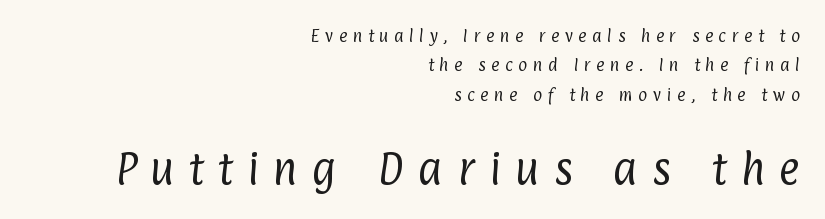
Is this a heavy cut? Hardly; it is regular or lighter. The gap between lines stays unmarked. In terms of leading, this rendering errs on the spacious side. Top chunk: small. Bottom chunk: large. Each letter's strokes conclude bluntly, with no projecting serifs.
